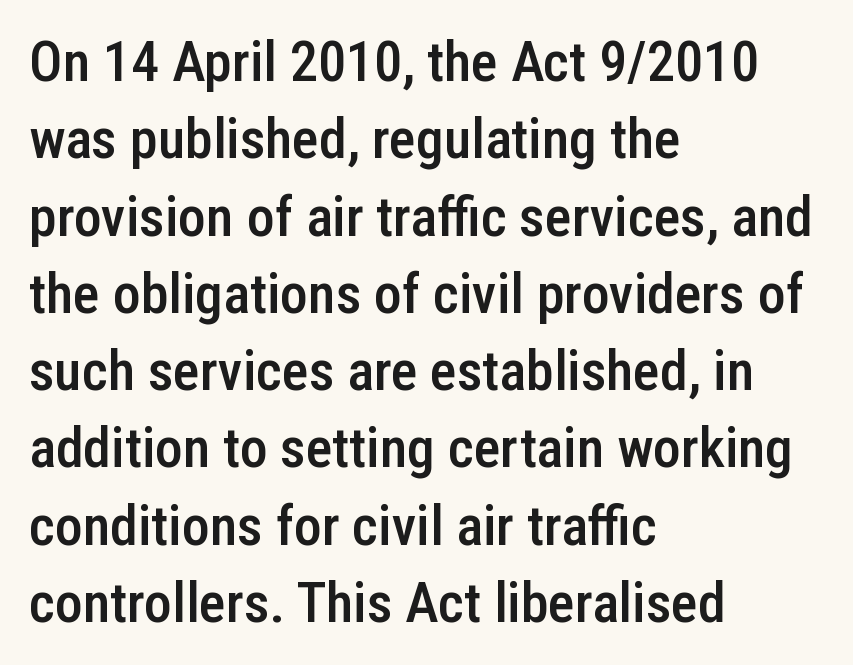
{"serif": "no", "italic": "no", "bold": "semi", "weight": "semibold", "width": "condensed", "stroke_contrast": "low", "x_height": "medium", "monospaced": "no", "underline": "no", "align": "left", "line_spacing": "normal", "line_spacing_ratio": 1.38, "letter_spacing": "normal", "letter_spacing_em": 0.0, "glyph_px": 56}
